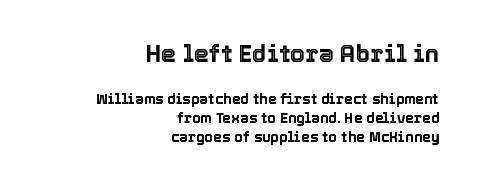
The image shows 24 px text type, upright; set right-aligned, normal line spacing (1.34x), normal letter spacing, not underlined; the first (top) block is 1.71x larger.
